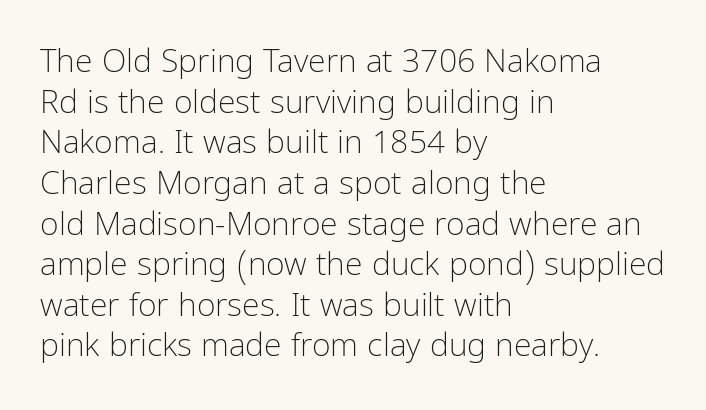
{"serif": "no", "italic": "no", "bold": "no", "weight": "light", "width": "condensed", "stroke_contrast": "low", "x_height": "medium", "monospaced": "no", "underline": "no", "align": "left", "line_spacing": "normal", "line_spacing_ratio": 1.27, "letter_spacing": "normal", "letter_spacing_em": 0.0, "glyph_px": 32}
